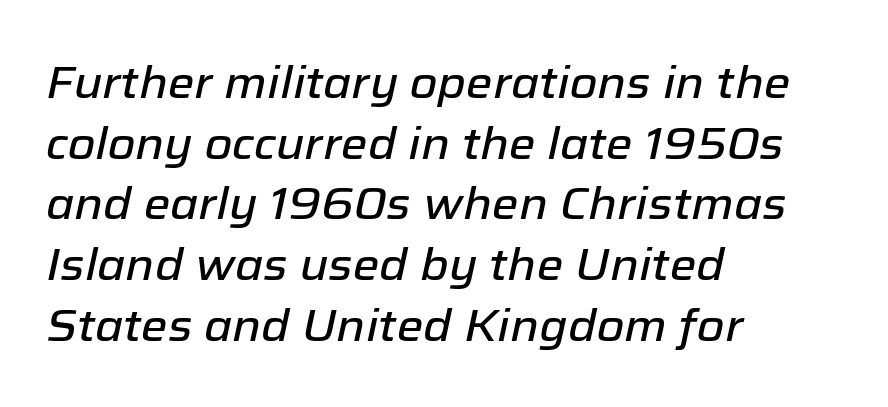
The image shows 45 px text type, italic (leaning right); set left-aligned, normal line spacing (1.35x), normal letter spacing, not underlined; low stroke contrast and a medium x-height.
